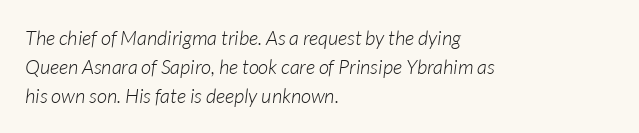
The image shows 20 px text type, italic (leaning right); set left-aligned, normal line spacing (1.45x), normal letter spacing, not underlined.
